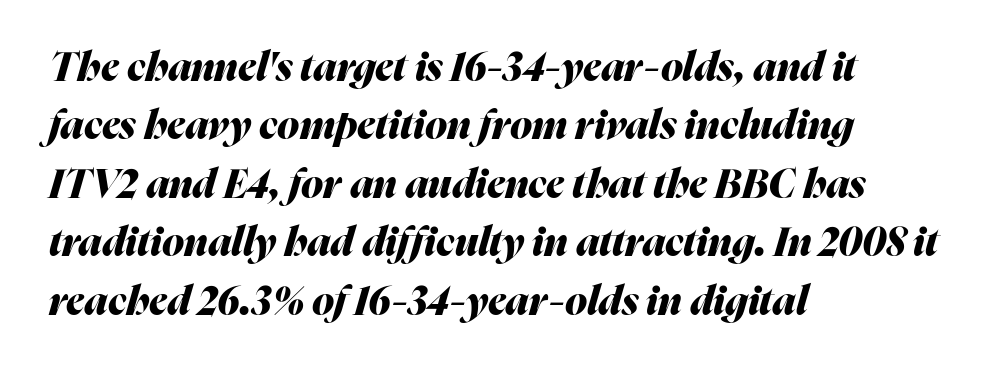
Does the weight exceed regular? Yes, all the way to bold. The paragraph shown leans on its left margin. The text carries the slant typical of an italic or oblique font. Nobody drew a line under any word here. Here the designer chose a conventional face with non-uniform glyph widths.
